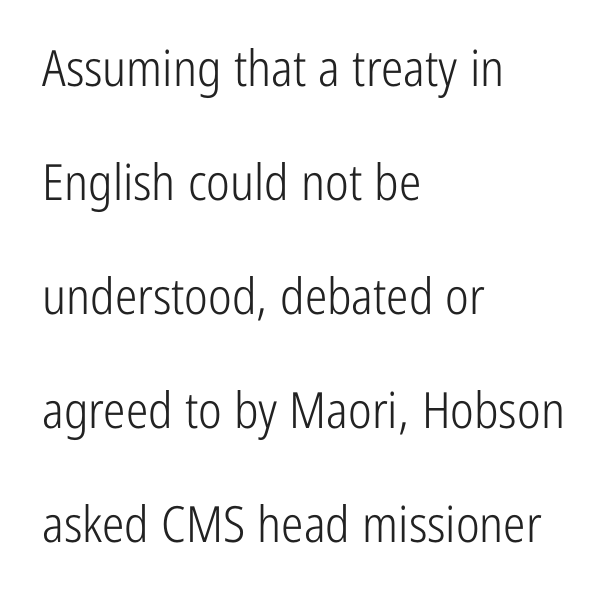
Compared with typical paragraphs, the rows here are farther apart. Each letter keeps its own natural width here, so spacing adapts to shape. No chunkiness to these letters — they're not bold. If you drew a line through each stem, it would be perfectly vertical. This rendering uses left alignment, leaving the right contour irregular. Nobody drew a line under any word here.
